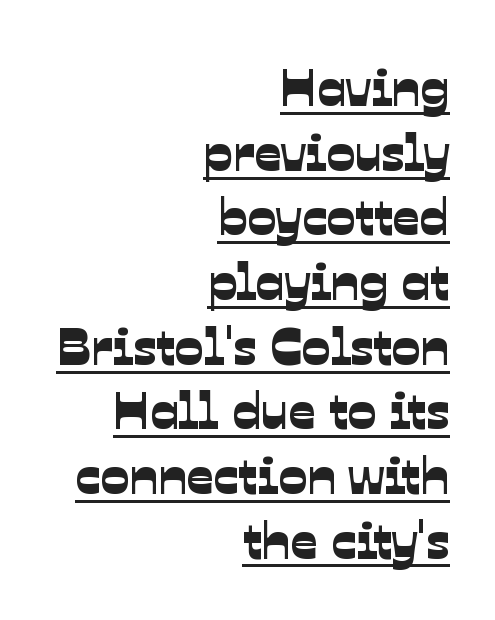
The image shows 53 px sans-serif type; set right-aligned, line spacing 1.22x, normal letter spacing, underlined; low stroke contrast and a medium x-height.
